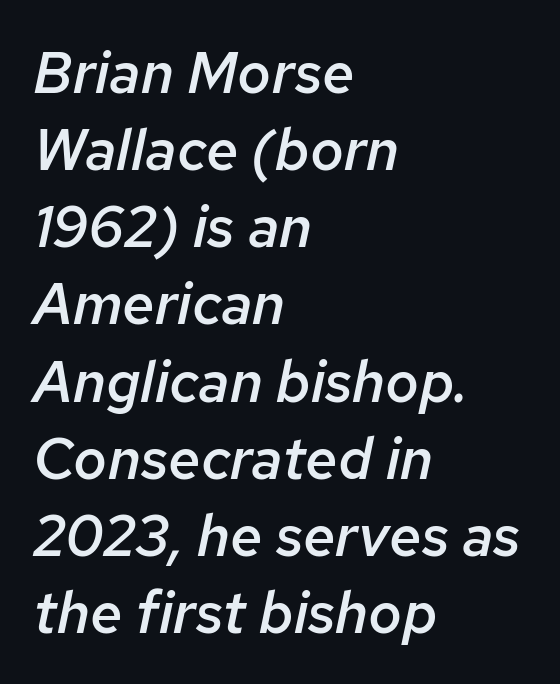
Rendered with sloped, italic letterforms. Line starts are locked; line ends wander. The string is rendered with underlining switched off. The characters look somewhat weighty, a semibold short of true bold.
